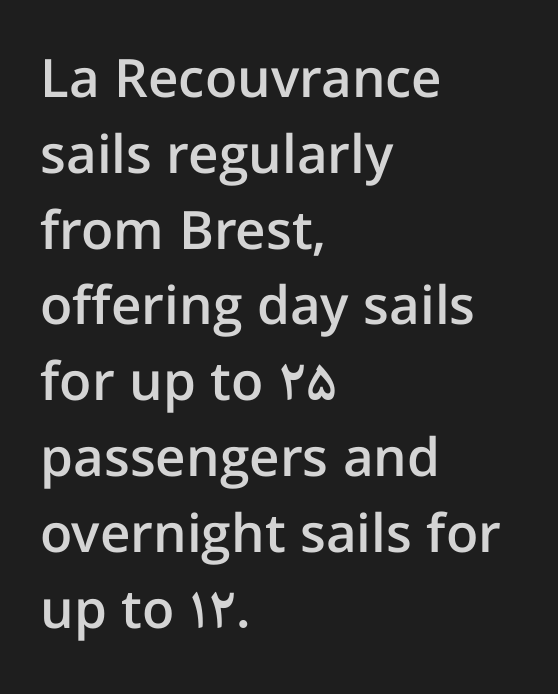
Q: Is the text bold? A: Semi-bold.
Q: Is the text italic (slanted)? A: No, it is upright.
Q: Is the typeface a serif or a sans-serif typeface? A: Sans-serif.
Q: Is the text underlined? A: No.
Q: How is the paragraph aligned? A: Left-aligned.
Q: Is the spacing between letters normal or unusually wide? A: Normal.
Q: Is the spacing between lines tight, normal or loose? A: Normal.
Q: Width (condensed, normal, or wide)? A: Normal.
Q: Stroke contrast? A: Low.
Q: x-height? A: Medium.
Q: Monospaced? A: No.
